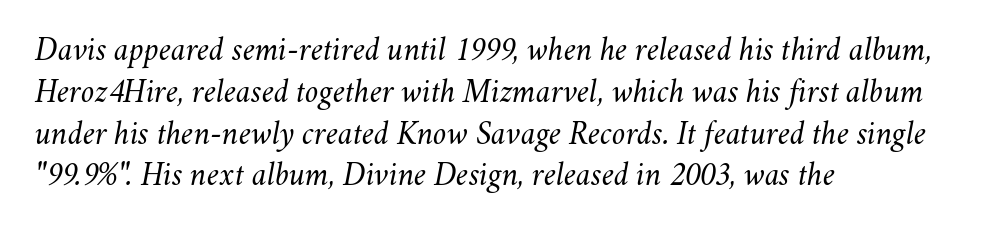
{"italic": "yes", "lean": "right", "slant_degrees": 11, "bold": "no", "weight": "light", "width": "normal", "stroke_contrast": "medium", "x_height": "small", "monospaced": "no", "underline": "no", "align": "left", "line_spacing_ratio": 1.23, "letter_spacing": "normal", "letter_spacing_em": 0.0, "glyph_px": 34}
